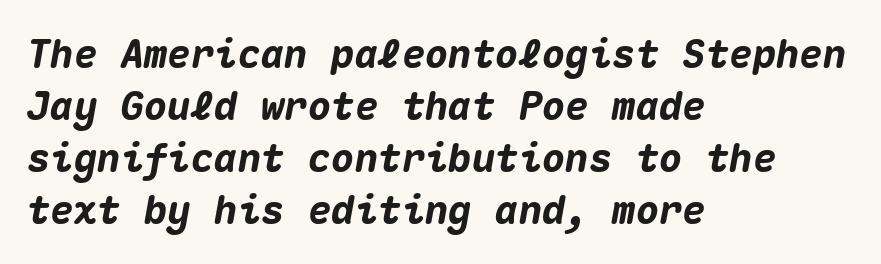
{"italic": "yes", "lean": "right", "slant_degrees": 10, "bold": "yes", "weight": "heavy", "width": "normal", "stroke_contrast": "medium", "x_height": "medium", "monospaced": "yes", "underline": "no", "align": "left", "line_spacing": "normal", "line_spacing_ratio": 1.33, "letter_spacing": "normal", "letter_spacing_em": 0.0, "glyph_px": 39}
